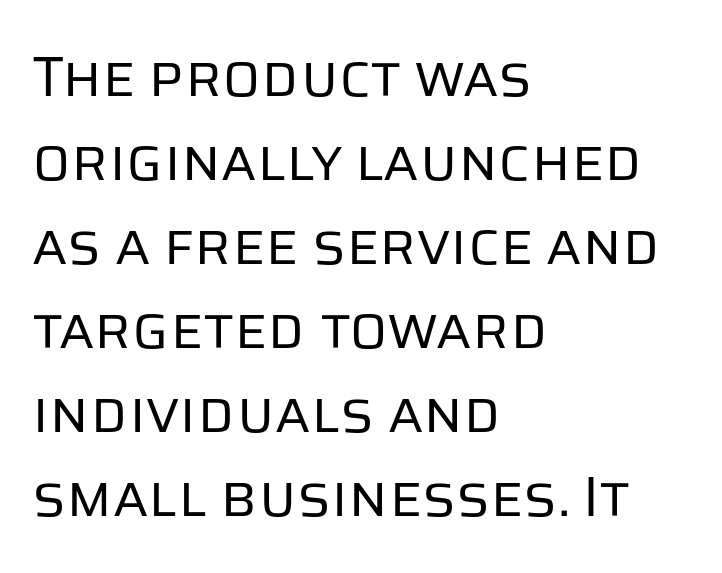
The image shows 56 px regular-weight sans-serif type, upright; set left-aligned, normal line spacing (1.5x), normal letter spacing, not underlined; low stroke contrast and a large x-height.
